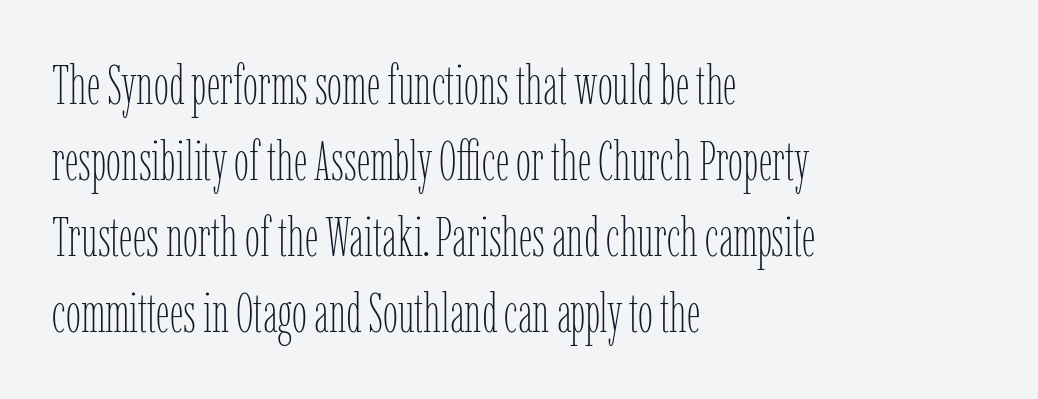
The image shows 54 px thin, condensed type, upright; set left-aligned, normal line spacing (1.41x), normal letter spacing, not underlined; low stroke contrast and a medium x-height.
